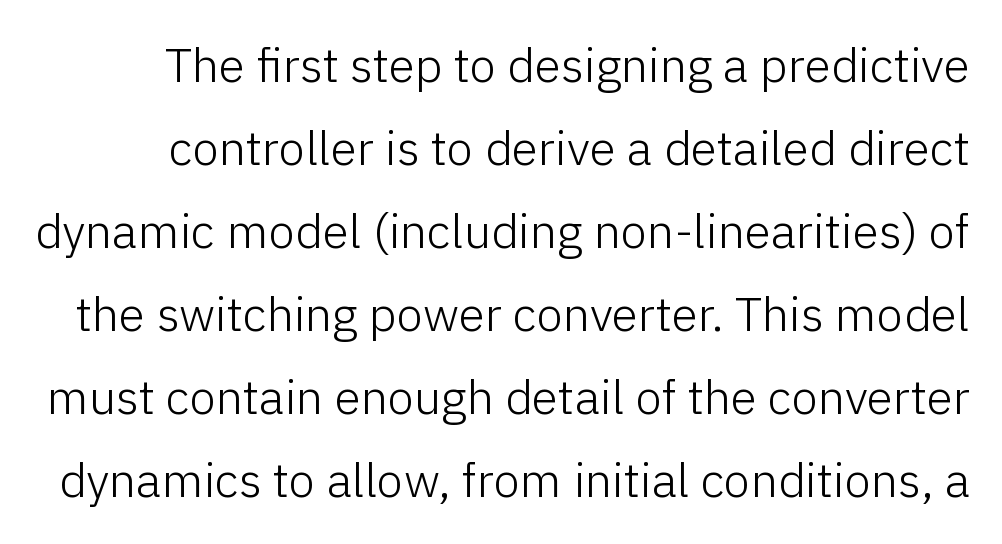
Q: Is the text bold? A: No.
Q: Is the text italic (slanted)? A: No, it is upright.
Q: Is the typeface a serif or a sans-serif typeface? A: Sans-serif.
Q: Is the text underlined? A: No.
Q: Is the spacing between letters normal or unusually wide? A: Normal.
Q: Width (condensed, normal, or wide)? A: Normal.
Q: Stroke contrast? A: Low.
Q: x-height? A: Medium.
Q: Monospaced? A: No.
